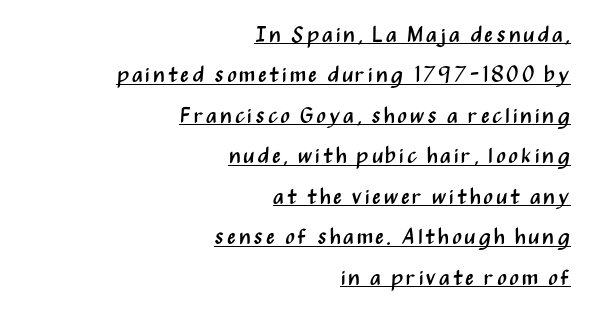
The image shows 22 px text type, upright; set right-aligned, line spacing 1.84x, underlined.
